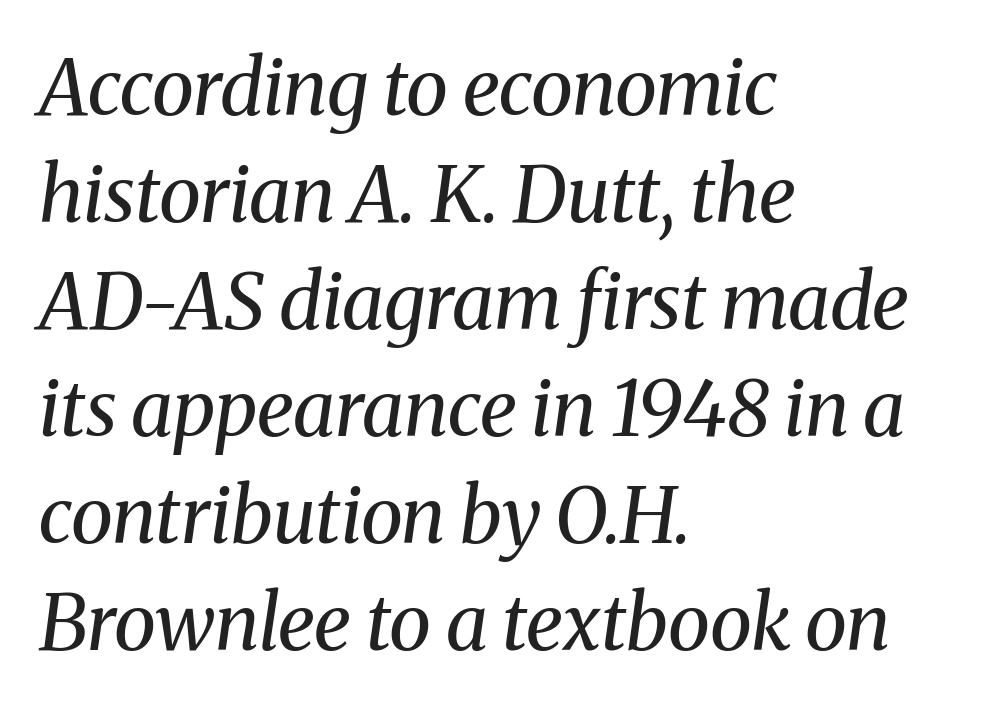
Q: Is the text bold? A: No.
Q: Is the text italic (slanted)? A: Yes, it leans right by about 8 degrees.
Q: Is the typeface a serif or a sans-serif typeface? A: Serif.
Q: Is the text underlined? A: No.
Q: How is the paragraph aligned? A: Left-aligned.
Q: Is the spacing between letters normal or unusually wide? A: Normal.
Q: Is the spacing between lines tight, normal or loose? A: Normal.
Q: Width (condensed, normal, or wide)? A: Normal.
Q: Stroke contrast? A: Medium.
Q: x-height? A: Medium.
Q: Monospaced? A: No.
